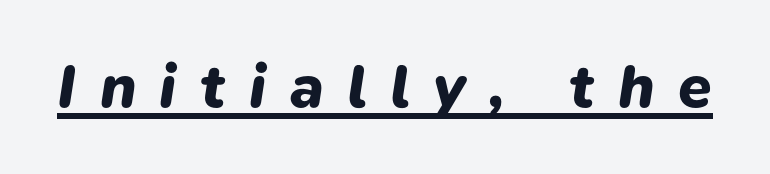
{"italic": "yes", "lean": "right", "slant_degrees": 9, "bold": "yes", "weight": "heavy", "width": "normal", "stroke_contrast": "low", "x_height": "medium", "monospaced": "no", "underline": "yes", "letter_spacing": "wide", "letter_spacing_em": 0.38, "glyph_px": 61}
